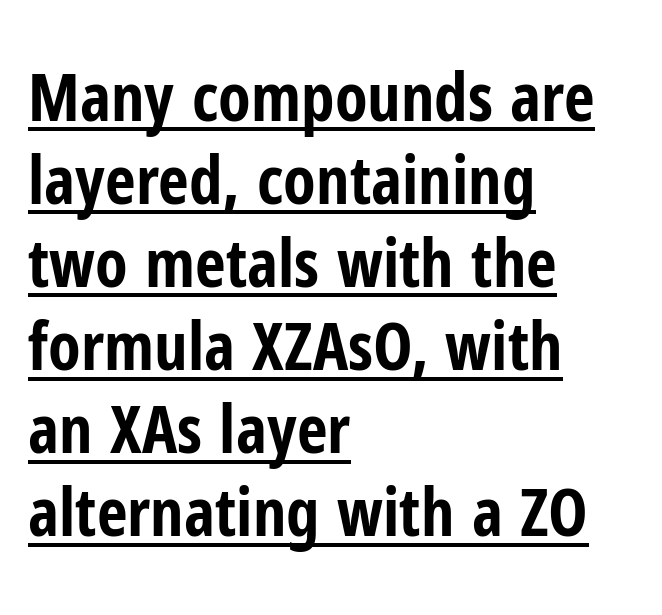
Q: Is the text bold? A: Yes.
Q: Is the text italic (slanted)? A: No, it is upright.
Q: Is the typeface a serif or a sans-serif typeface? A: Sans-serif.
Q: Is the text underlined? A: Yes.
Q: How is the paragraph aligned? A: Left-aligned.
Q: Is the spacing between letters normal or unusually wide? A: Normal.
Q: Width (condensed, normal, or wide)? A: Condensed.
Q: Stroke contrast? A: Low.
Q: x-height? A: Medium.
Q: Monospaced? A: No.
